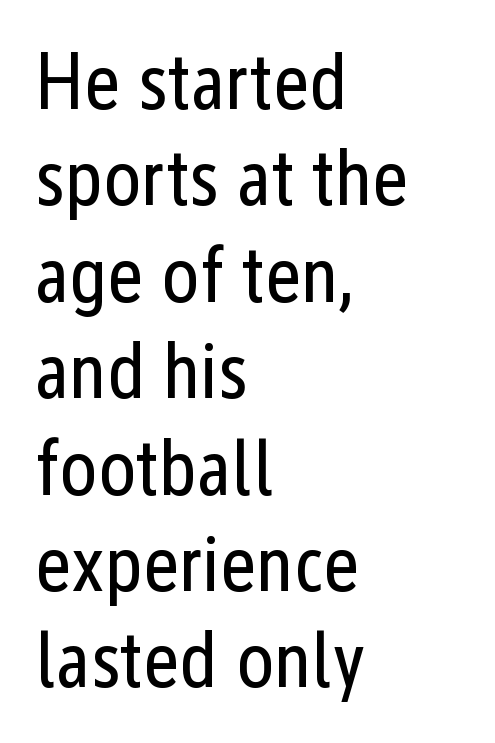
{"serif": "no", "italic": "no", "bold": "no", "weight": "regular", "width": "condensed", "stroke_contrast": "low", "x_height": "medium", "monospaced": "no", "underline": "no", "align": "left", "line_spacing_ratio": 1.22, "letter_spacing": "normal", "letter_spacing_em": 0.0, "glyph_px": 79}
